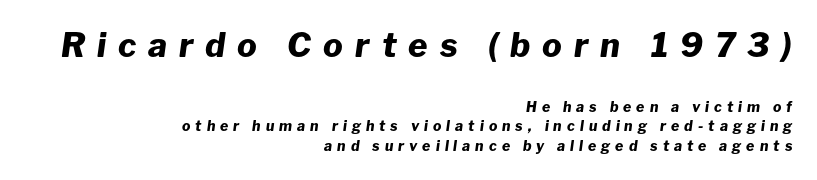
Students, observe: this is what conventionally led text looks like. The designer gave the opening block more size than the closing block. The compositor pushed each line to the right boundary. You could not count columns in this text — the font is proportionally spaced.
